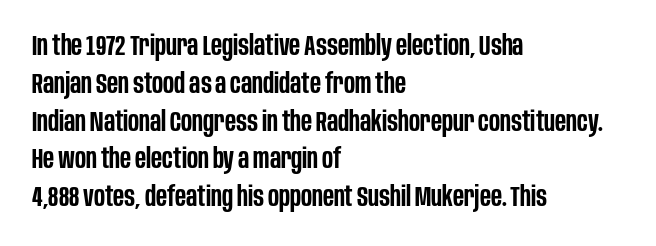
Q: Is the text bold? A: Semi-bold.
Q: Is the text italic (slanted)? A: No, it is upright.
Q: Is the typeface a serif or a sans-serif typeface? A: Sans-serif.
Q: Is the text underlined? A: No.
Q: How is the paragraph aligned? A: Left-aligned.
Q: Is the spacing between letters normal or unusually wide? A: Normal.
Q: Is the spacing between lines tight, normal or loose? A: Normal.
Q: Width (condensed, normal, or wide)? A: Condensed.
Q: Stroke contrast? A: Low.
Q: x-height? A: Large.
Q: Monospaced? A: No.
